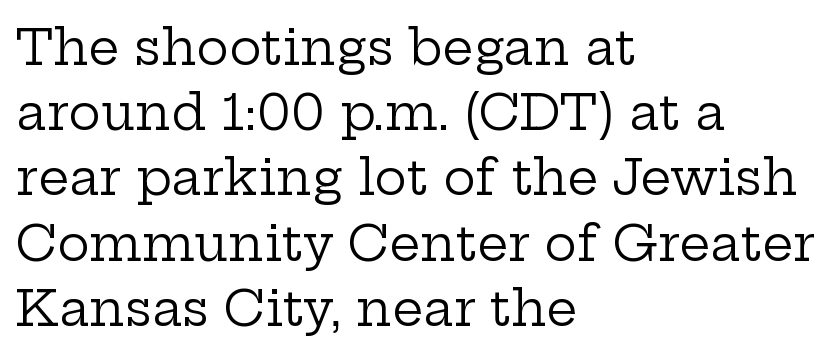
The face used here is rendered with its standard letterfit. The paragraph has a hard left edge and a soft right edge. The typography opts for an upright posture over an oblique one. Note the varied advance widths — an 'i' is clearly narrower than an 'm'. Is this a heavy cut? Hardly; it is regular or lighter.
